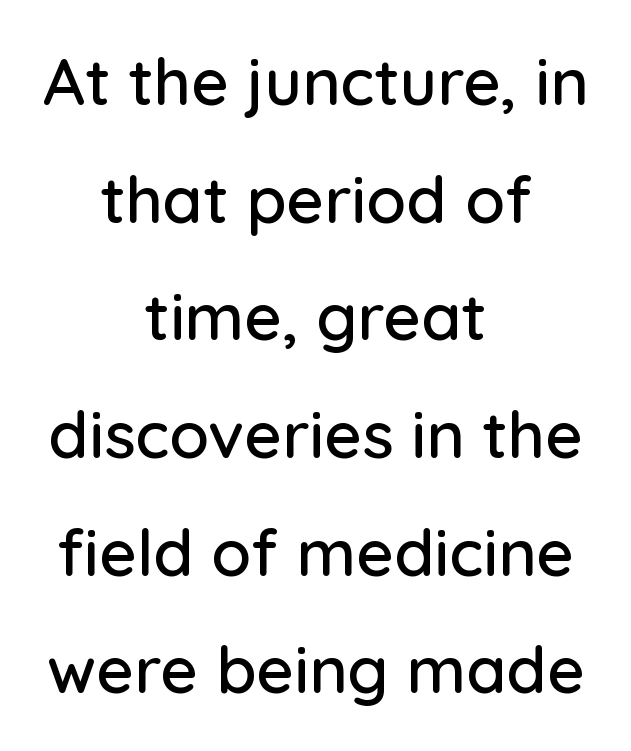
This is roman type, the default non-slanted kind. Think of a printed novel: that variable character pitch is what you see here. The passage shown is not underscored anywhere. The rendering shows plain stroke endings on the letterforms — a sans-serif design. Tracking here is standard; glyphs follow each other at the usual distance. Casual observation: everything's sitting right in the middle.
